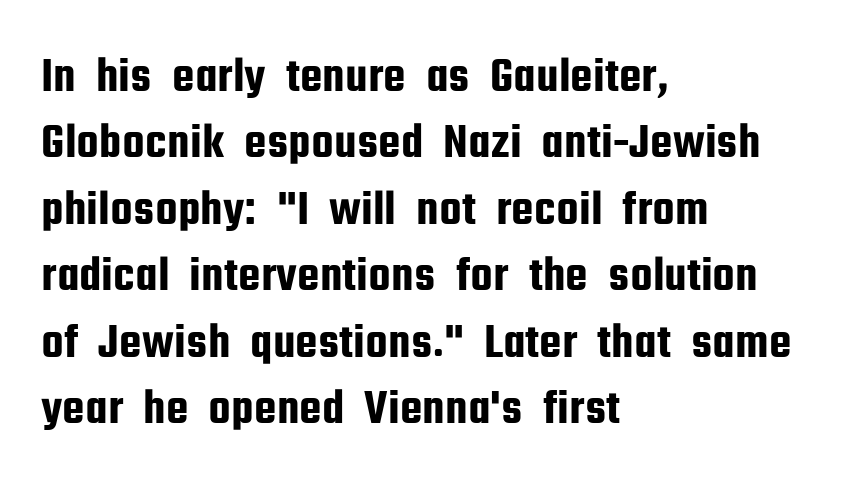
Each word holds together tightly as a unit, with standard inter-letter gaps. A clean baseline with only descenders dipping below it. The rendering uses a moderate line-height, typical for paragraphs. Is this a fixed-width face? No — the glyphs have proportional, varying widths.
